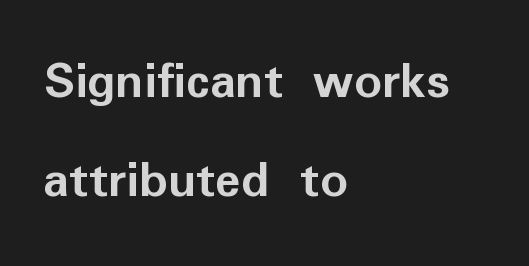
Every letter is thick-stroked: bold, no question. Rendered with straight, roman letterforms. The glyphs are unaccompanied by any horizontal stroke below them. The setting favours the left margin, as ordinary paragraphs usually do. I'd call this a sans setting — the letters go barefoot. Between one letter and the next there's only the usual sliver of space.
